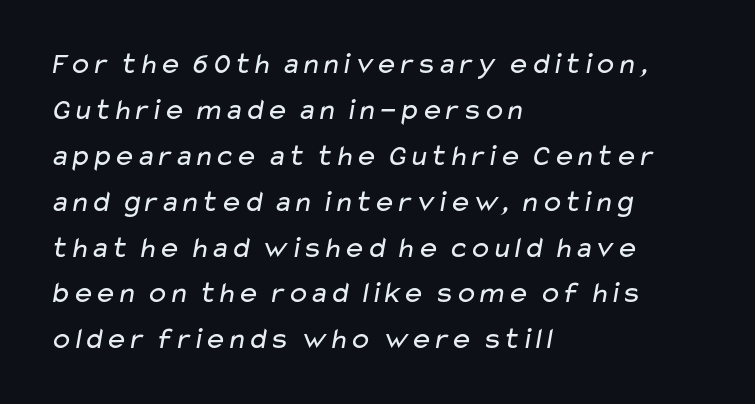
Vertically, the passage feels balanced, rows spaced as you'd expect. Unbolded letterforms with no extra heft. Tracking value appears to be zero — textbook default spacing. A student would call this left alignment; a typographer would say flush left, rag right. Looks like regular typesetting: each glyph gets only the width it needs. Check where the strokes stop: nothing finishes them off — pure sans.
